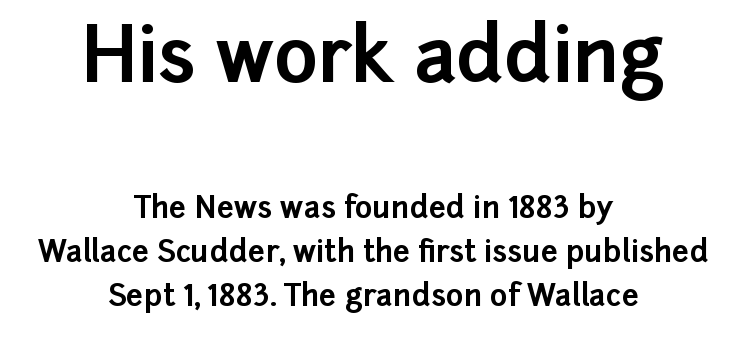
Q: Is the text bold? A: Yes.
Q: Is the text italic (slanted)? A: No, it is upright.
Q: Is the typeface a serif or a sans-serif typeface? A: Sans-serif.
Q: Is the text underlined? A: No.
Q: How is the paragraph aligned? A: Centered.
Q: Is the spacing between letters normal or unusually wide? A: Normal.
Q: Is the spacing between lines tight, normal or loose? A: Normal.
Q: Which block of text is set in a larger size, the first (top) or the second (bottom)? A: The first (top) one.
Q: Width (condensed, normal, or wide)? A: Normal.
Q: Stroke contrast? A: Low.
Q: x-height? A: Medium.
Q: Monospaced? A: No.
